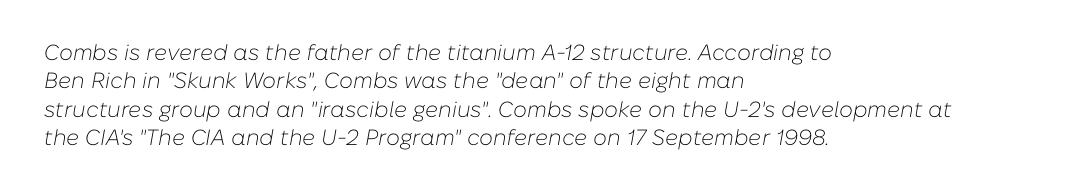
The image shows 22 px text type, italic (leaning right); set left-aligned, normal line spacing (1.29x), normal letter spacing, not underlined.
